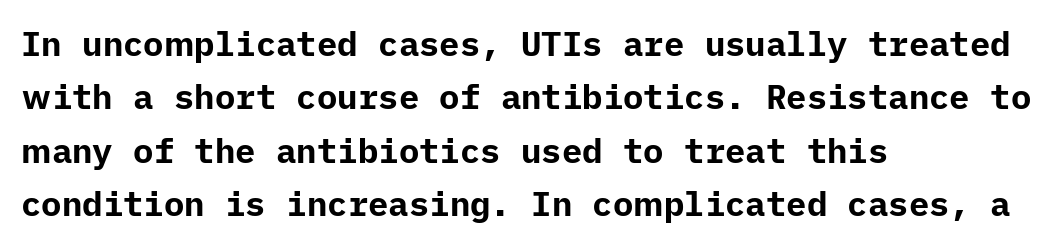
Nope, no serifs anywhere on these letters. These lines carry a lot of weight — the face is fully bold. Each line starts at the same left margin while the right side varies. Plain, unruled lines of type.
